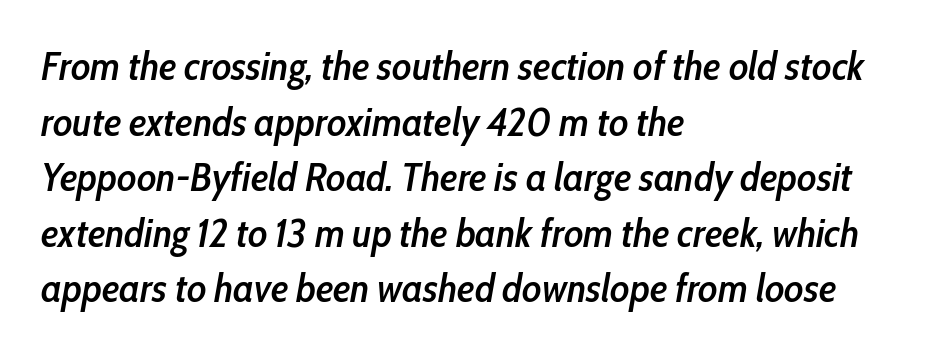
Q: Is the text bold? A: Semi-bold.
Q: Is the text italic (slanted)? A: Yes, it leans right by about 10 degrees.
Q: Is the text underlined? A: No.
Q: How is the paragraph aligned? A: Left-aligned.
Q: Is the spacing between letters normal or unusually wide? A: Normal.
Q: Is the spacing between lines tight, normal or loose? A: Normal.
Q: Width (condensed, normal, or wide)? A: Condensed.
Q: Stroke contrast? A: Low.
Q: x-height? A: Medium.
Q: Monospaced? A: No.
